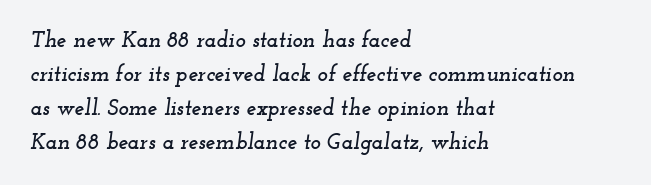
{"italic": "yes", "lean": "right", "slant_degrees": 12, "underline": "no", "align": "left", "line_spacing": "normal", "line_spacing_ratio": 1.54, "letter_spacing": "normal", "letter_spacing_em": 0.0, "glyph_px": 22}
